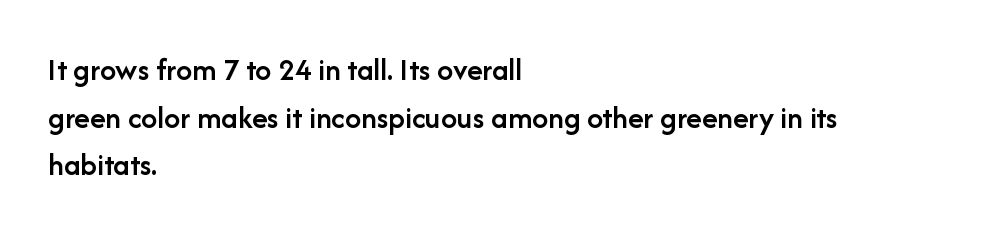
Q: Is the text bold? A: Semi-bold.
Q: Is the text italic (slanted)? A: No, it is upright.
Q: Is the typeface a serif or a sans-serif typeface? A: Sans-serif.
Q: Is the text underlined? A: No.
Q: How is the paragraph aligned? A: Left-aligned.
Q: Is the spacing between letters normal or unusually wide? A: Normal.
Q: Is the spacing between lines tight, normal or loose? A: Normal.
Q: Width (condensed, normal, or wide)? A: Normal.
Q: Stroke contrast? A: Low.
Q: x-height? A: Medium.
Q: Monospaced? A: No.
